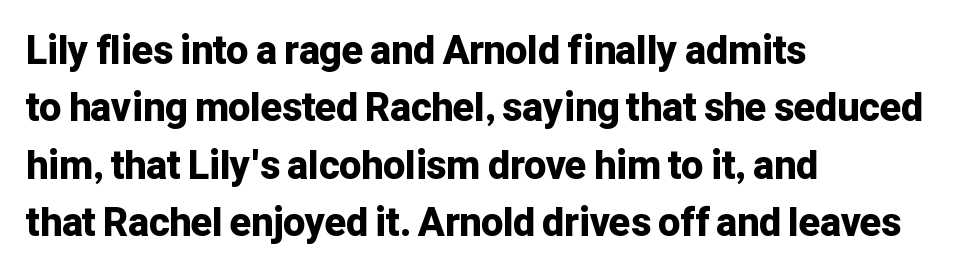
A clean baseline with only descenders dipping below it. Between one letter and the next there's only the usual sliver of space. Heft: maximum for text — a bold. Leading: standard.
